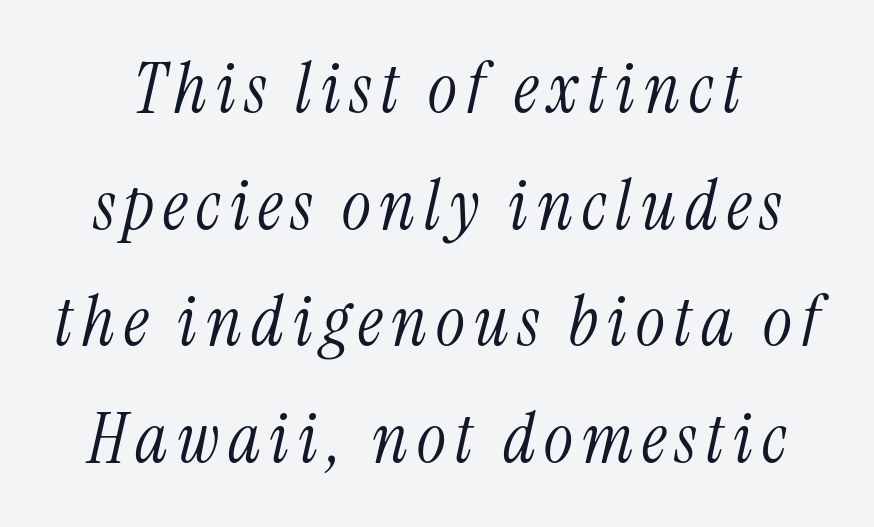
Q: Is the text bold? A: No.
Q: Is the text italic (slanted)? A: Yes, it leans right by about 13 degrees.
Q: Is the typeface a serif or a sans-serif typeface? A: Serif.
Q: Is the text underlined? A: No.
Q: Is the spacing between lines tight, normal or loose? A: Normal.
Q: Width (condensed, normal, or wide)? A: Condensed.
Q: Stroke contrast? A: Medium.
Q: x-height? A: Medium.
Q: Monospaced? A: No.
